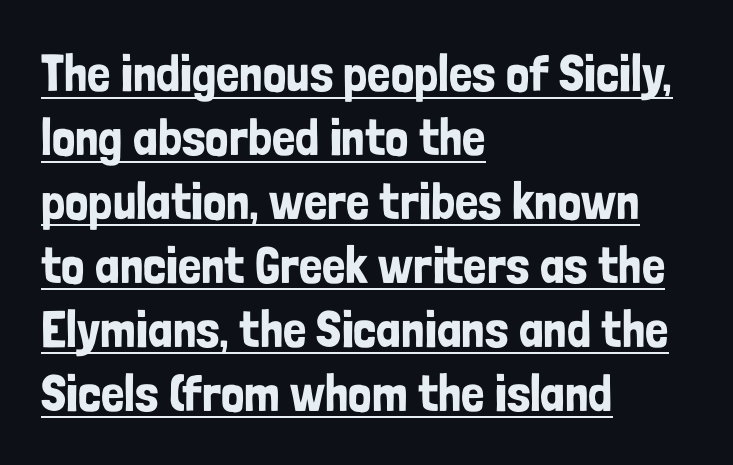
The image shows 52 px condensed sans-serif type, upright; set left-aligned, line spacing 1.23x, normal letter spacing, underlined; low stroke contrast and a medium x-height.
